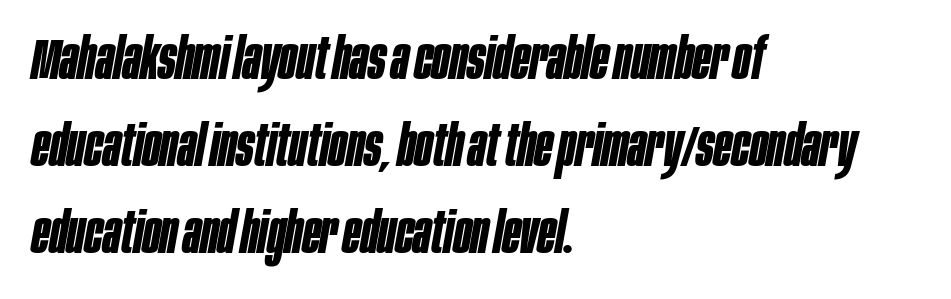
The face used here is proportionally spaced, like ordinary book or web type. In terms of leading, this rendering sits right in the middle. Compared with an ordinary text face, these strokes are far heavier — a full bold. Does extra space separate the letters? No, they use regular spacing.
